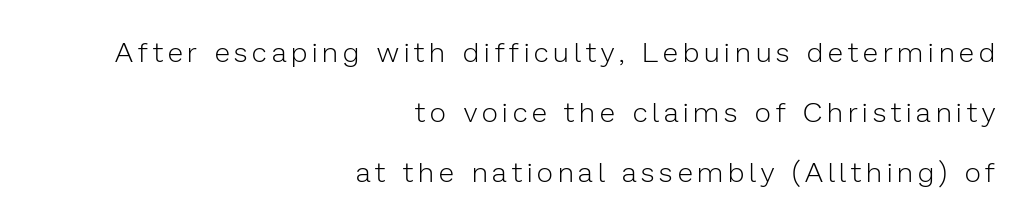
Q: Is the text bold? A: No.
Q: Is the text italic (slanted)? A: No, it is upright.
Q: Is the typeface a serif or a sans-serif typeface? A: Sans-serif.
Q: Is the text underlined? A: No.
Q: How is the paragraph aligned? A: Right-aligned.
Q: Is the spacing between lines tight, normal or loose? A: Loose.
Q: Width (condensed, normal, or wide)? A: Normal.
Q: Stroke contrast? A: Low.
Q: x-height? A: Medium.
Q: Monospaced? A: No.
